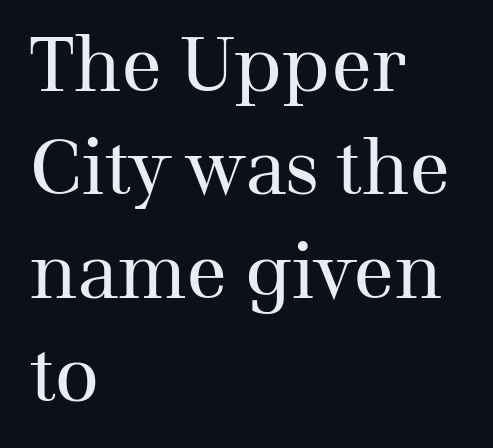
The image shows 76 px regular-weight serif type, upright; set left-aligned, normal line spacing (1.36x), normal letter spacing, not underlined; medium stroke contrast and a medium x-height.
